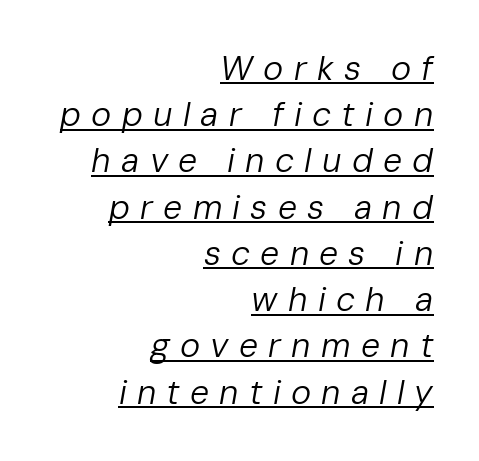
The image shows 34 px regular-weight type, italic (leaning right); set right-aligned, normal line spacing (1.36x), unusually wide letter spacing (+0.3 em), underlined; low stroke contrast and a medium x-height.
